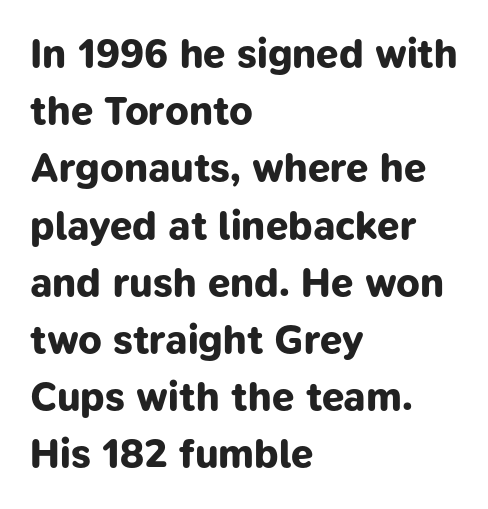
The image shows 40 px bold sans-serif type; set left-aligned, normal line spacing (1.43x), normal letter spacing, not underlined; low stroke contrast and a medium x-height.
